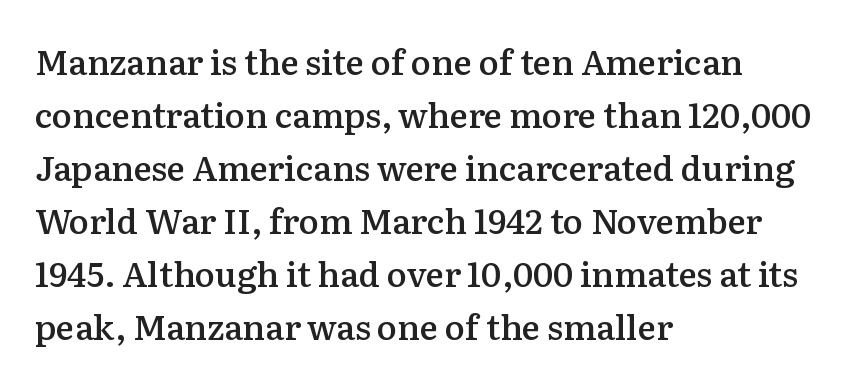
{"serif": "yes", "italic": "no", "bold": "semi", "weight": "semibold", "width": "normal", "stroke_contrast": "medium", "x_height": "medium", "monospaced": "no", "underline": "no", "align": "left", "line_spacing": "normal", "line_spacing_ratio": 1.56, "letter_spacing": "normal", "letter_spacing_em": 0.0, "glyph_px": 34}
